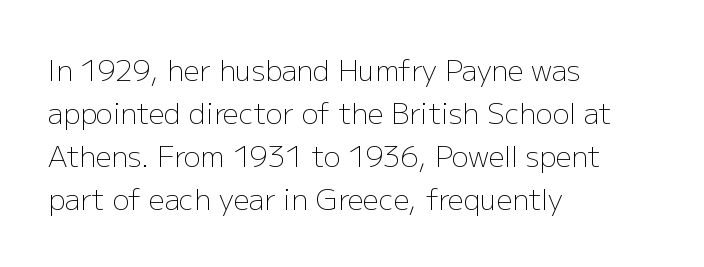
The image shows 28 px light sans-serif type, upright; set left-aligned, normal line spacing (1.53x), normal letter spacing, not underlined; low stroke contrast and a medium x-height.
